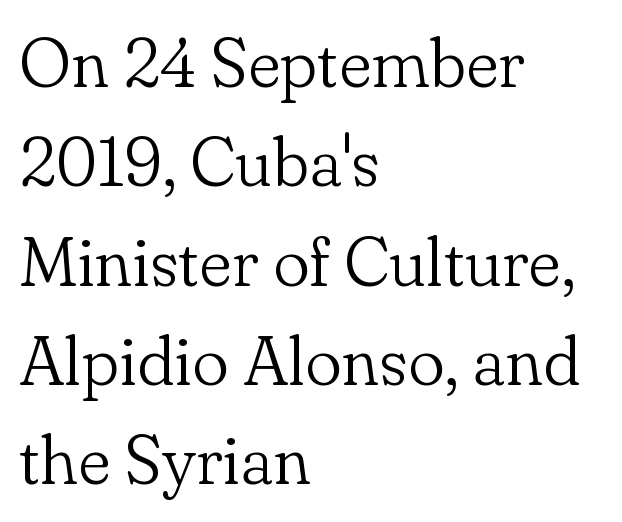
The image shows 69 px light serif type, upright; set left-aligned, normal line spacing (1.44x), normal letter spacing, not underlined; low stroke contrast and a small x-height.
